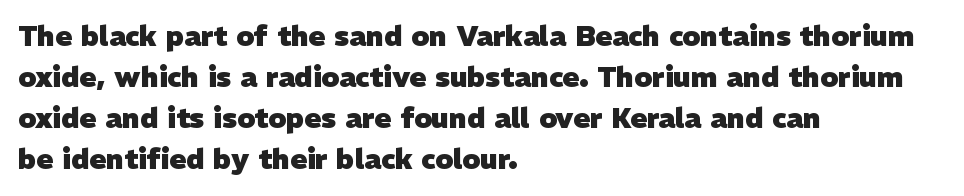
{"serif": "no", "bold": "yes", "weight": "heavy", "width": "normal", "stroke_contrast": "low", "x_height": "medium", "monospaced": "no", "underline": "no", "align": "left", "line_spacing": "normal", "line_spacing_ratio": 1.47, "letter_spacing": "normal", "letter_spacing_em": 0.0, "glyph_px": 28}
